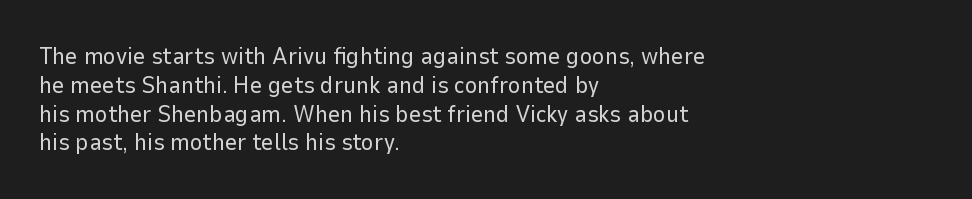
{"italic": "no", "bold": "no", "underline": "no", "align": "left", "line_spacing_ratio": 1.2, "letter_spacing": "normal", "letter_spacing_em": 0.0, "glyph_px": 24}
